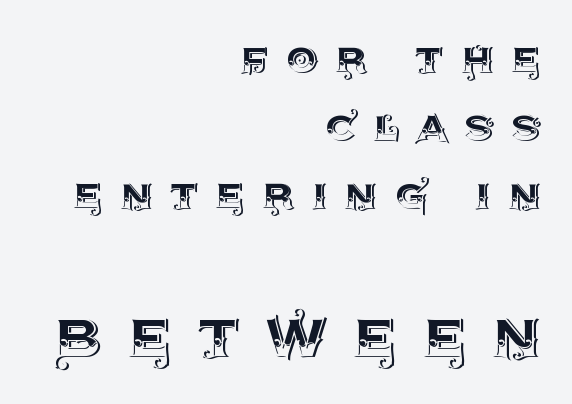
The vertical gap from one line to the next is medium. Is the block centered? No — it sits flush against the right margin. The horizontal fit of the characters is loose and conspicuously gappy. Do the characters align in a grid? No, the font is proportional. Posture: vertical.
